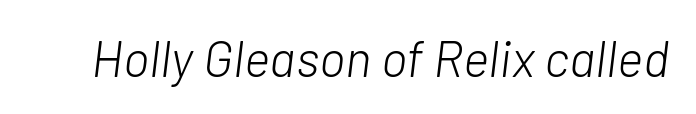
The image shows 50 px light type, italic (leaning right); set normal letter spacing, not underlined; low stroke contrast and a medium x-height.
